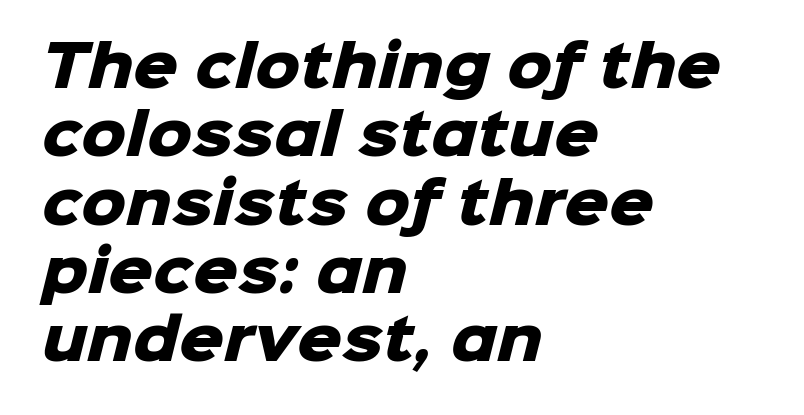
The image shows 56 px heavy sans-serif type; set left-aligned, line spacing 1.22x, normal letter spacing, not underlined; low stroke contrast and a medium x-height.
